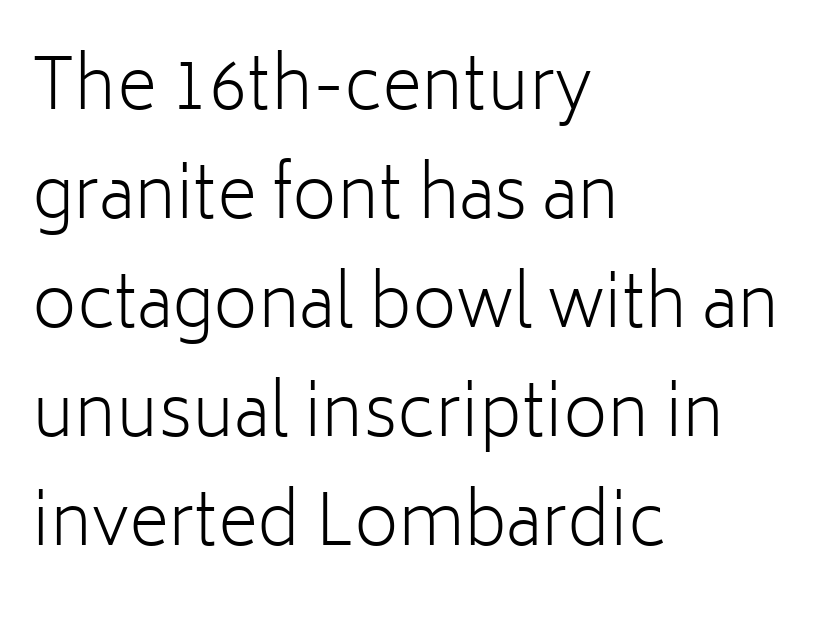
The image shows 69 px light sans-serif type, upright; set left-aligned, normal line spacing (1.58x), normal letter spacing, not underlined; low stroke contrast and a medium x-height.
